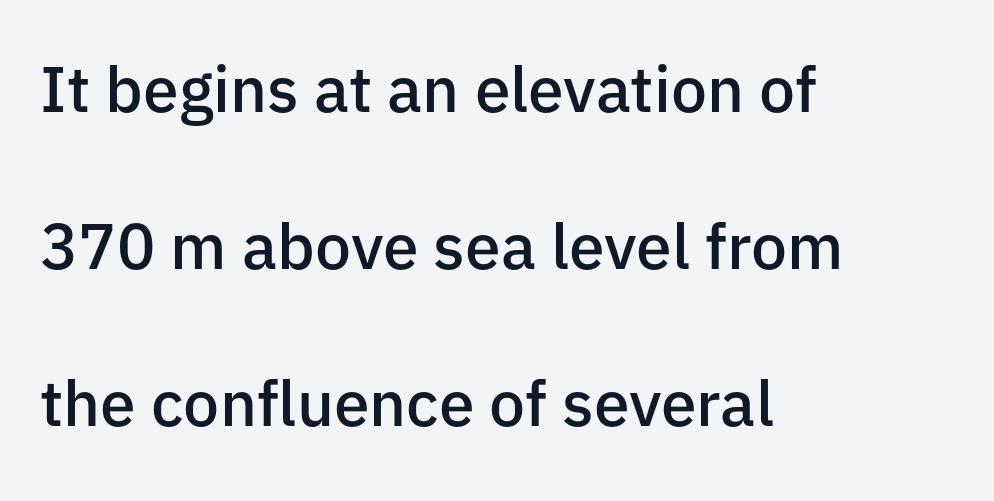
{"serif": "no", "italic": "no", "bold": "semi", "weight": "semibold", "width": "normal", "stroke_contrast": "low", "x_height": "medium", "monospaced": "no", "underline": "no", "align": "left", "line_spacing": "loose", "line_spacing_ratio": 2.45, "letter_spacing": "normal", "letter_spacing_em": 0.0, "glyph_px": 64}
